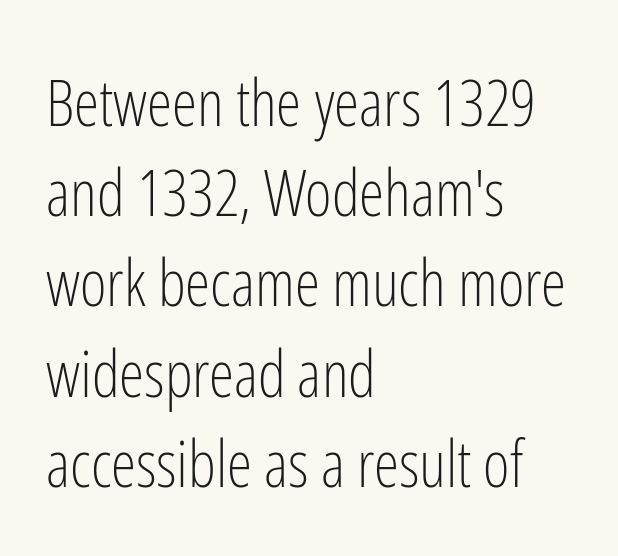
{"serif": "no", "italic": "no", "bold": "no", "weight": "light", "width": "condensed", "stroke_contrast": "low", "x_height": "medium", "monospaced": "no", "underline": "no", "align": "left", "line_spacing": "normal", "line_spacing_ratio": 1.41, "letter_spacing": "normal", "letter_spacing_em": 0.0, "glyph_px": 64}
